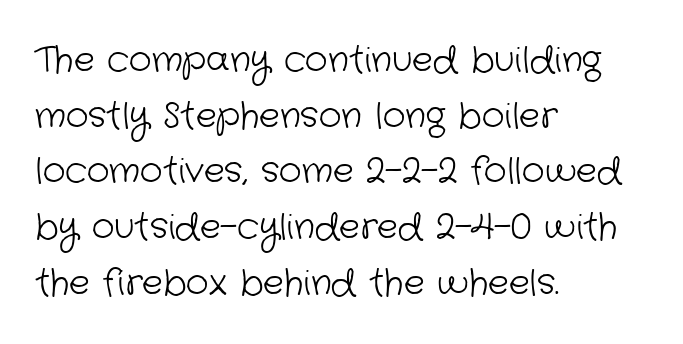
The line-height multiplier appears to be the usual default. Standard letterfit; no display-style spreading of the glyphs. Look at the bottom of the vertical strokes: they stop flat, with no serifs. Underlining? Definitely not there. Letters have the restrained weight of plain body copy at most. Do the characters align in a grid? No, the font is proportional.
